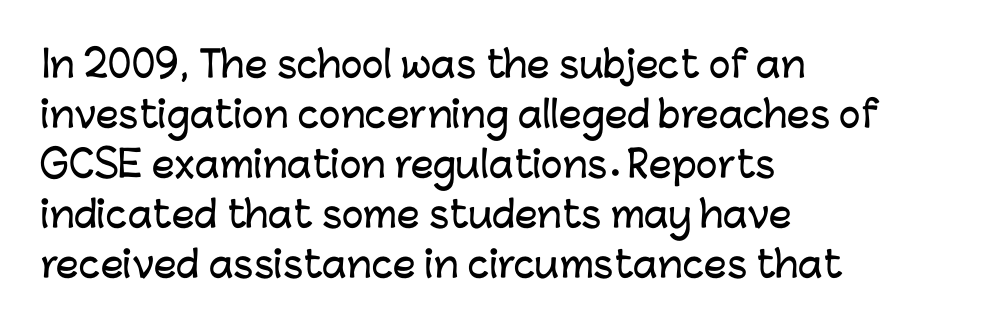
Q: Is the text italic (slanted)? A: No, it is upright.
Q: Is the typeface a serif or a sans-serif typeface? A: Sans-serif.
Q: Is the text underlined? A: No.
Q: How is the paragraph aligned? A: Left-aligned.
Q: Is the spacing between letters normal or unusually wide? A: Normal.
Q: Is the spacing between lines tight, normal or loose? A: Normal.
Q: Width (condensed, normal, or wide)? A: Normal.
Q: Stroke contrast? A: Low.
Q: x-height? A: Medium.
Q: Monospaced? A: No.
